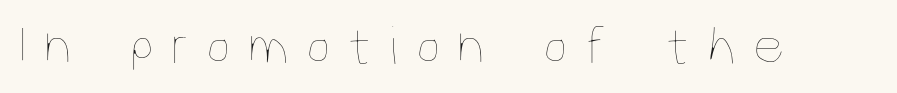
{"italic": "no", "bold": "no", "weight": "thin", "width": "condensed", "stroke_contrast": "low", "x_height": "large", "monospaced": "no", "underline": "no", "letter_spacing": "wide", "letter_spacing_em": 0.31, "glyph_px": 55}
